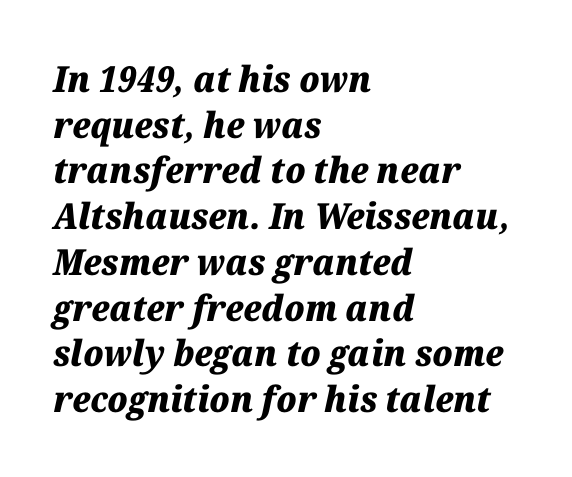
{"italic": "yes", "lean": "right", "slant_degrees": 12, "bold": "yes", "weight": "heavy", "width": "normal", "stroke_contrast": "medium", "x_height": "medium", "monospaced": "no", "underline": "no", "align": "left", "line_spacing": "normal", "line_spacing_ratio": 1.27, "letter_spacing": "normal", "letter_spacing_em": 0.0, "glyph_px": 36}
